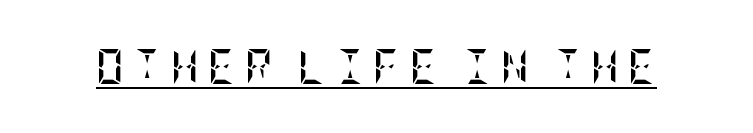
The face used here has the dense, thick strokes of a bold. Underlined type. The type sits square on the baseline with zero lean. The tracking reads as deliberately expanded to a designer's eye.
